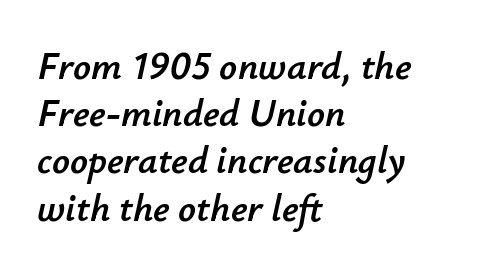
Q: Is the text italic (slanted)? A: Yes, it leans right by about 12 degrees.
Q: Is the text underlined? A: No.
Q: How is the paragraph aligned? A: Left-aligned.
Q: Is the spacing between letters normal or unusually wide? A: Normal.
Q: Width (condensed, normal, or wide)? A: Normal.
Q: Stroke contrast? A: Low.
Q: x-height? A: Small.
Q: Monospaced? A: No.
